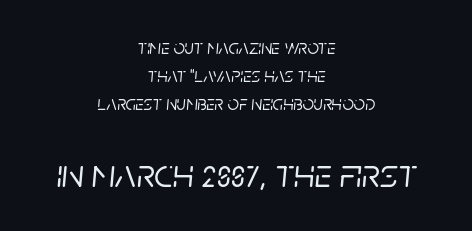
Q: Is the text italic (slanted)? A: Yes, it leans right by about 5 degrees.
Q: Is the text underlined? A: No.
Q: How is the paragraph aligned? A: Centered.
Q: Is the spacing between letters normal or unusually wide? A: Normal.
Q: Is the spacing between lines tight, normal or loose? A: Normal.
Q: Which block of text is set in a larger size, the first (top) or the second (bottom)? A: The second (bottom) one.
Q: Width (condensed, normal, or wide)? A: Normal.
Q: Stroke contrast? A: Low.
Q: x-height? A: Large.
Q: Monospaced? A: No.
